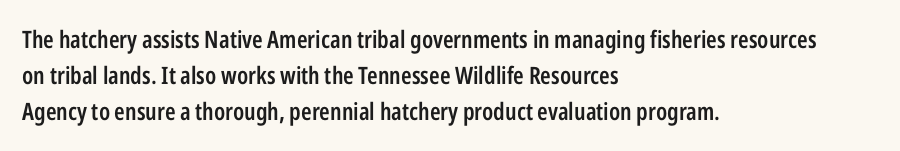
Q: Is the text bold? A: Semi-bold.
Q: Is the text italic (slanted)? A: No, it is upright.
Q: Is the text underlined? A: No.
Q: How is the paragraph aligned? A: Left-aligned.
Q: Is the spacing between letters normal or unusually wide? A: Normal.
Q: Is the spacing between lines tight, normal or loose? A: Normal.
